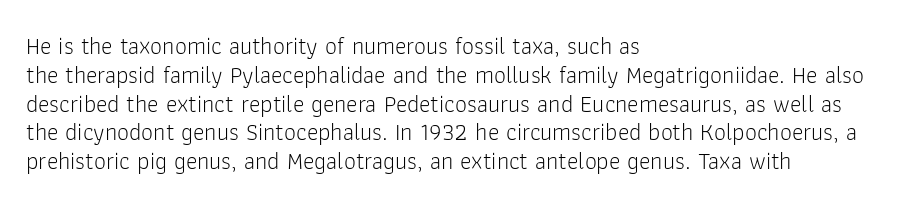
The image shows 24 px text type, upright; set left-aligned, line spacing 1.2x, normal letter spacing, not underlined.
